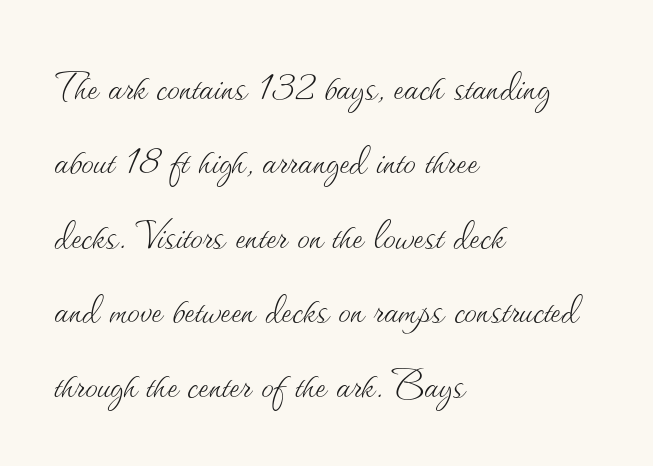
The typesetting does not lean heavy: it is not bold. Nothing unusual about the tracking: characters are spaced as the font intends. A typesetter would call this proportional, since set widths differ per character. Quick note: underline off. Is the block centered? No — it sits flush against the left margin.
